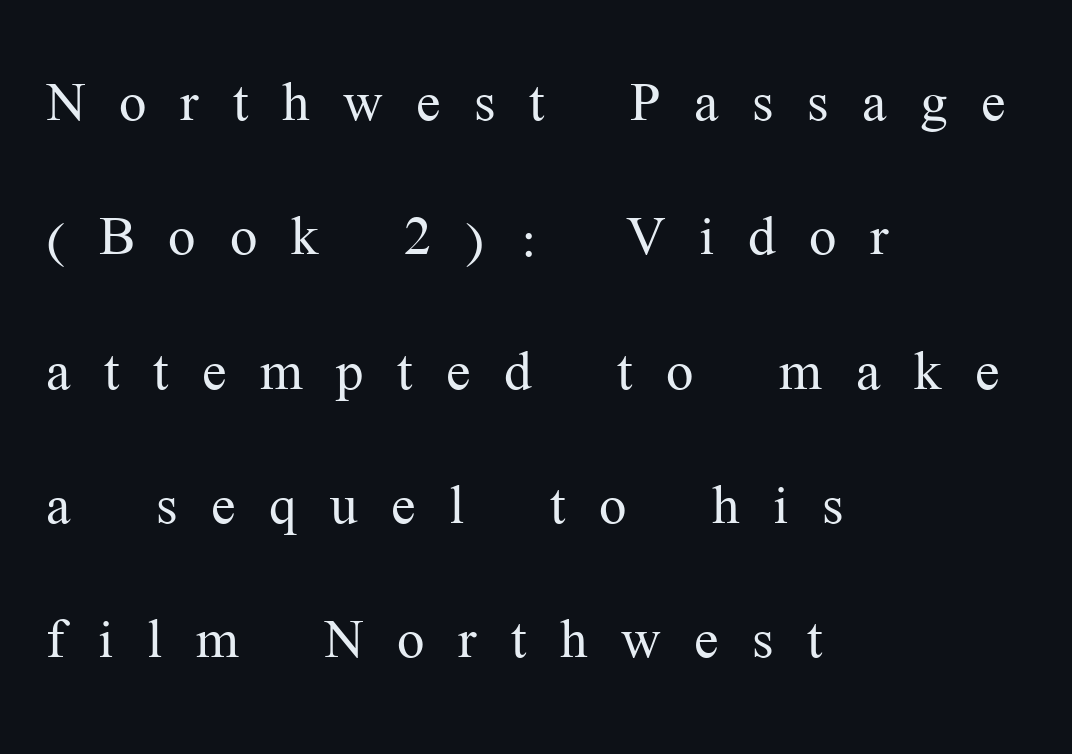
{"serif": "yes", "italic": "no", "bold": "no", "weight": "light", "width": "normal", "stroke_contrast": "medium", "x_height": "medium", "monospaced": "no", "underline": "no", "align": "left", "line_spacing_ratio": 1.84, "letter_spacing": "wide", "letter_spacing_em": 0.46, "glyph_px": 73}
